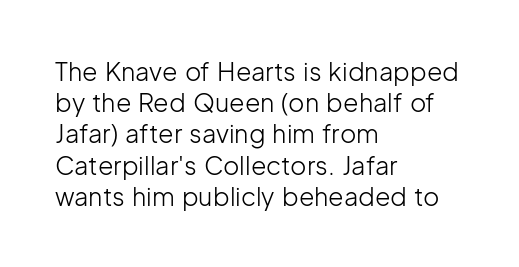
Spacing between characters is what you'd get straight out of the box. Ordinary non-slanted type is in use. The compositor pushed each line to the left boundary. Rows of type keep a routine distance in the vertical direction.
